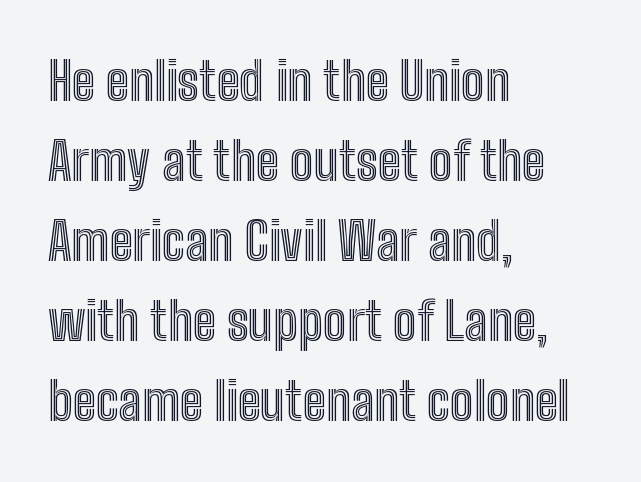
{"italic": "no", "width": "condensed", "x_height": "medium", "monospaced": "no", "underline": "no", "align": "left", "line_spacing": "normal", "line_spacing_ratio": 1.51, "letter_spacing": "normal", "letter_spacing_em": 0.0, "glyph_px": 53}
